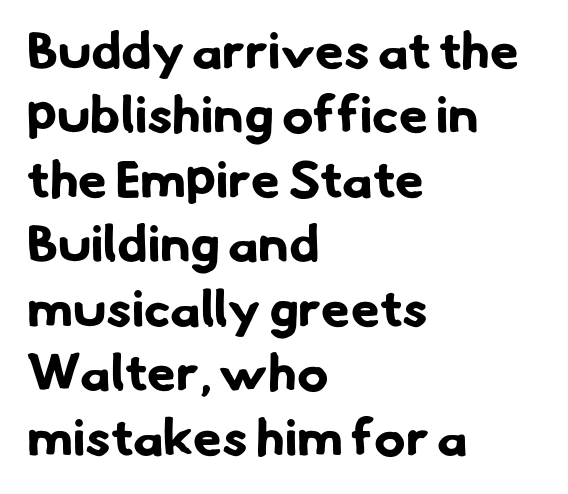
The image shows 52 px bold sans-serif type; set left-aligned, line spacing 1.24x, normal letter spacing, not underlined; low stroke contrast and a small x-height.
